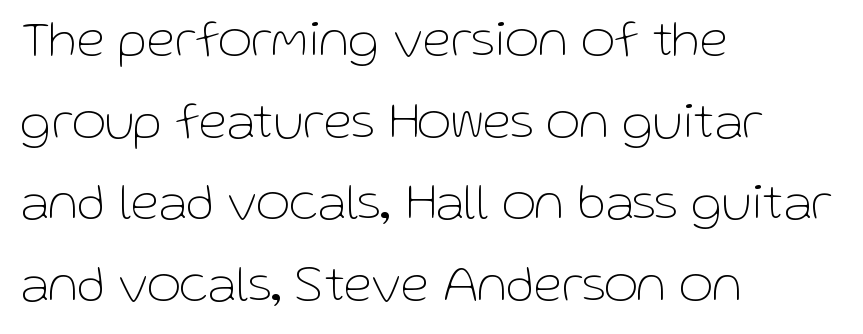
Interline gaps are of average width in this sample. Is there any slant? The stems are plumb. Left-aligned paragraph, ragged on the right. No letter is thick-stroked: the sample isn't bold. Descenders hang freely into open space.
